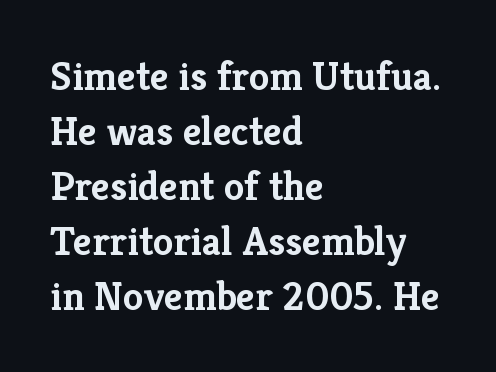
{"serif": "yes", "italic": "no", "bold": "yes", "weight": "semibold", "width": "normal", "stroke_contrast": "low", "x_height": "medium", "monospaced": "no", "underline": "no", "align": "left", "line_spacing": "normal", "line_spacing_ratio": 1.34, "letter_spacing": "normal", "letter_spacing_em": 0.0, "glyph_px": 41}
